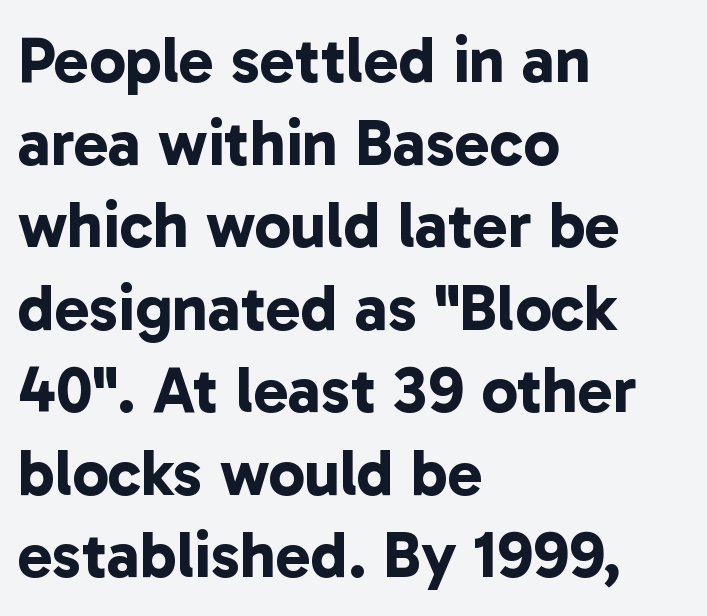
{"serif": "no", "bold": "yes", "weight": "bold", "width": "normal", "stroke_contrast": "low", "x_height": "medium", "monospaced": "no", "underline": "no", "align": "left", "line_spacing": "normal", "line_spacing_ratio": 1.27, "letter_spacing": "normal", "letter_spacing_em": 0.0, "glyph_px": 65}
